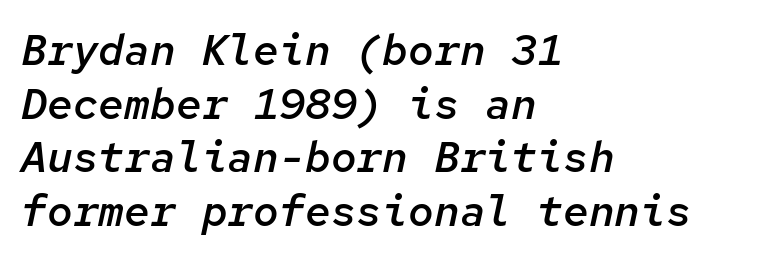
The image shows 43 px semibold type, italic (leaning right), monospaced; set left-aligned, normal line spacing (1.25x), normal letter spacing, not underlined; low stroke contrast and a medium x-height.
